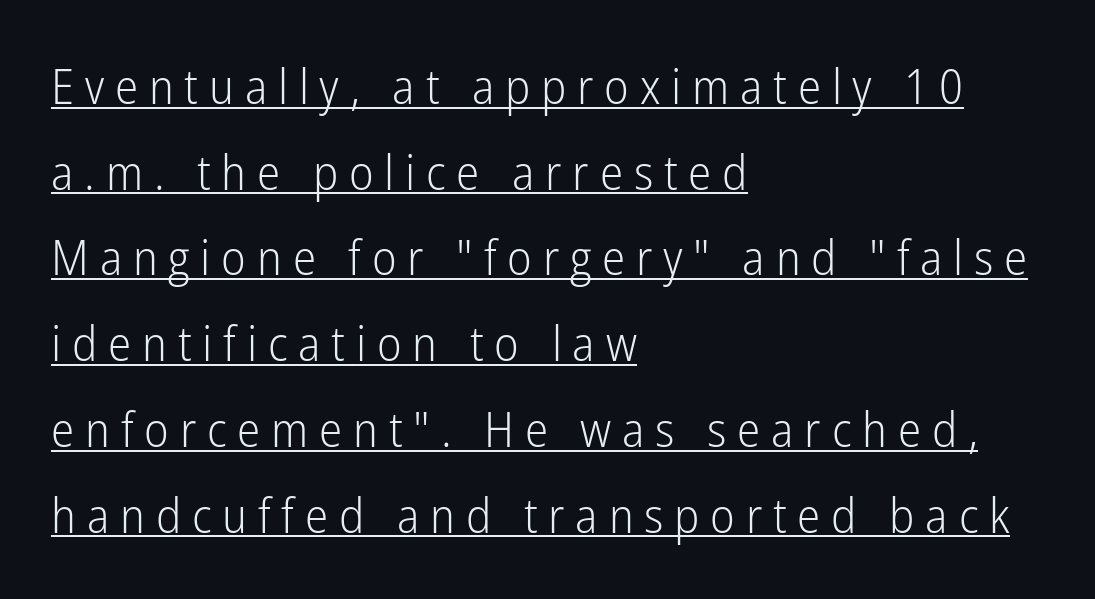
The image shows 49 px light, condensed sans-serif type, upright; set left-aligned, line spacing 1.75x, unusually wide letter spacing (+0.22 em), underlined; low stroke contrast and a medium x-height.
